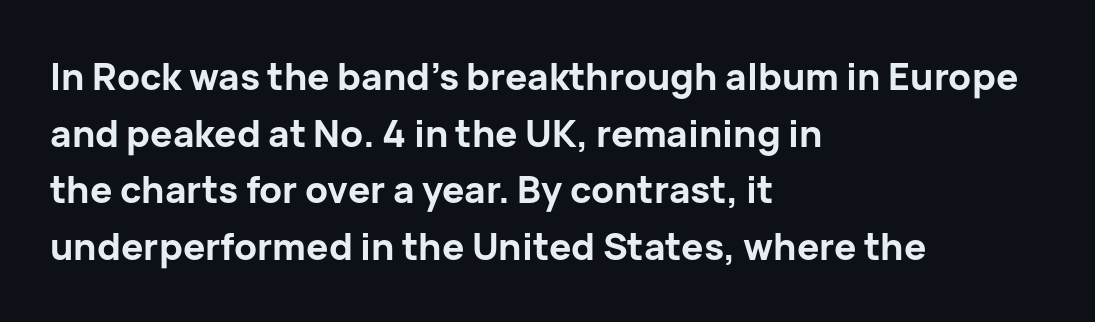
Bold? Absolutely — the strokes are thick and heavy. The paragraph shown leans on its left margin. In terms of letterform style, serifs are entirely absent. The specimen reads as upright at a glance.
